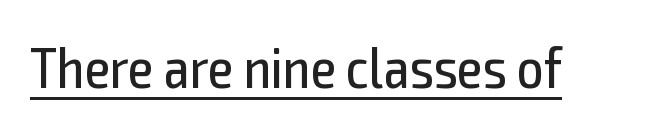
These lines are composed in type without serifs. Note the varied advance widths — an 'i' is clearly narrower than an 'm'. These lines were composed using upright roman letters. The face used here appears with an underline applied. Tracking value appears to be zero — textbook default spacing.
